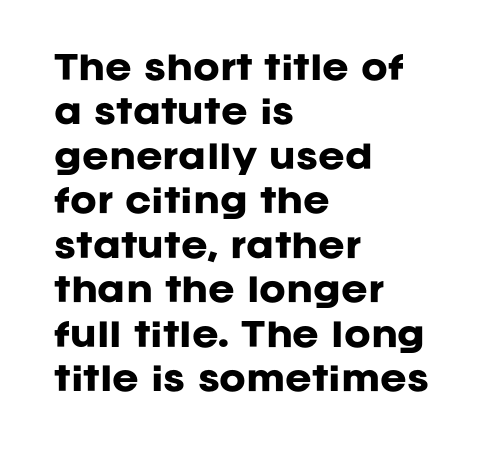
{"serif": "no", "italic": "no", "bold": "yes", "weight": "heavy", "width": "normal", "stroke_contrast": "low", "x_height": "large", "monospaced": "no", "underline": "no", "align": "left", "line_spacing": "normal", "line_spacing_ratio": 1.39, "letter_spacing": "normal", "letter_spacing_em": 0.0, "glyph_px": 32}
